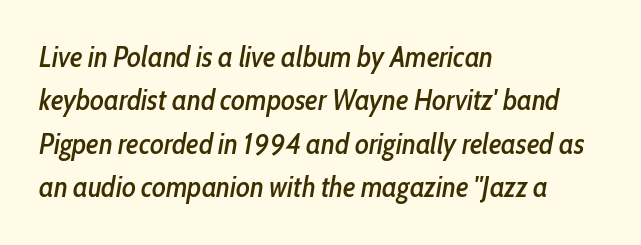
{"italic": "yes", "lean": "right", "slant_degrees": 10, "width": "condensed", "stroke_contrast": "low", "x_height": "medium", "monospaced": "no", "underline": "no", "align": "left", "line_spacing": "normal", "line_spacing_ratio": 1.5, "letter_spacing": "normal", "letter_spacing_em": 0.0, "glyph_px": 29}
